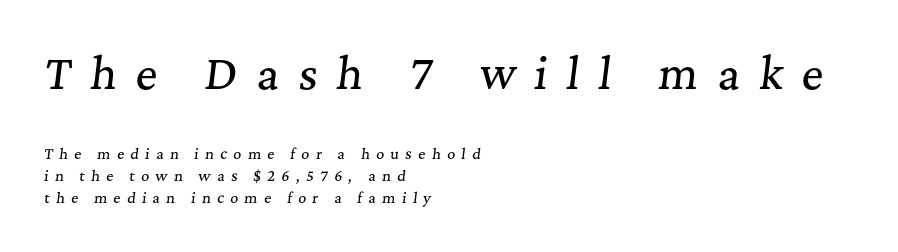
Q: Is the text italic (slanted)? A: Yes, it leans right by about 7 degrees.
Q: Is the typeface a serif or a sans-serif typeface? A: Serif.
Q: Is the text underlined? A: No.
Q: How is the paragraph aligned? A: Left-aligned.
Q: Is the spacing between letters normal or unusually wide? A: Unusually wide.
Q: Is the spacing between lines tight, normal or loose? A: Normal.
Q: Which block of text is set in a larger size, the first (top) or the second (bottom)? A: The first (top) one.
Q: Width (condensed, normal, or wide)? A: Normal.
Q: Stroke contrast? A: Medium.
Q: x-height? A: Medium.
Q: Monospaced? A: No.
